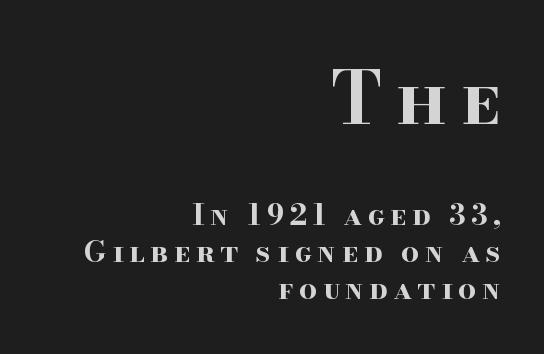
Q: Is the text bold? A: Yes.
Q: Is the text italic (slanted)? A: No, it is upright.
Q: Is the typeface a serif or a sans-serif typeface? A: Serif.
Q: Is the text underlined? A: No.
Q: How is the paragraph aligned? A: Right-aligned.
Q: Is the spacing between lines tight, normal or loose? A: Normal.
Q: Which block of text is set in a larger size, the first (top) or the second (bottom)? A: The first (top) one.
Q: Width (condensed, normal, or wide)? A: Wide.
Q: Stroke contrast? A: High.
Q: x-height? A: Small.
Q: Monospaced? A: No.
